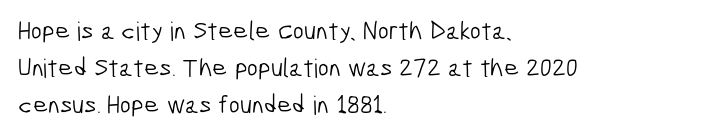
The image shows 26 px text type; set left-aligned, normal line spacing (1.43x), normal letter spacing, not underlined.
